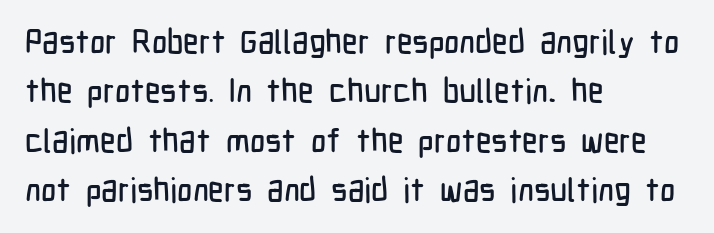
{"serif": "no", "italic": "no", "width": "condensed", "stroke_contrast": "low", "x_height": "medium", "monospaced": "no", "underline": "no", "align": "left", "line_spacing": "normal", "line_spacing_ratio": 1.5, "letter_spacing": "normal", "letter_spacing_em": 0.0, "glyph_px": 33}
